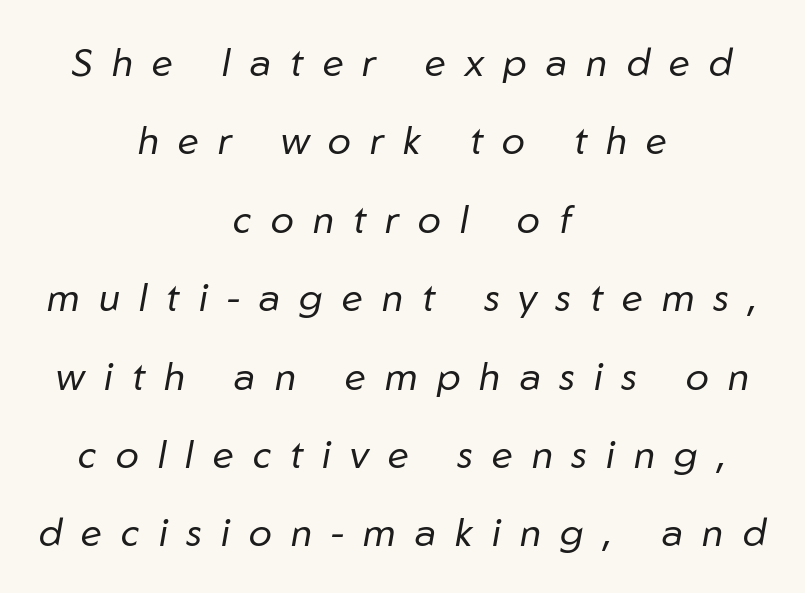
The image shows 39 px regular-weight type, italic (leaning right); set centered, loose line spacing (2.01x), unusually wide letter spacing (+0.49 em), not underlined; low stroke contrast and a medium x-height.
